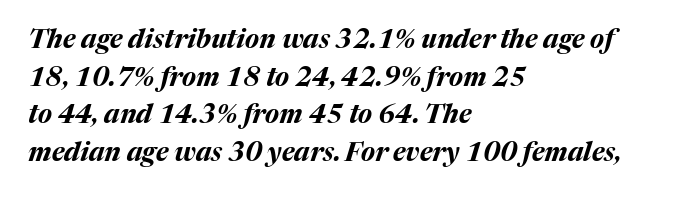
Teacher's note: observe the even left margin — that is flush-left alignment. This sample keeps an unexceptional amount of space between lines. Yep, that's italic — everything's leaning. Compared with an ordinary text face, these strokes are far heavier — a full bold.
